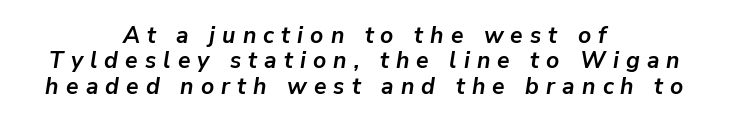
The letterforms stand isolated, each surrounded by extra space. The text carries the slant typical of an italic or oblique font. The letters are bold, with thick, heavy strokes. Does the leading feel generous? Not at all — it's pinched. Beneath every word, the page is bare.
